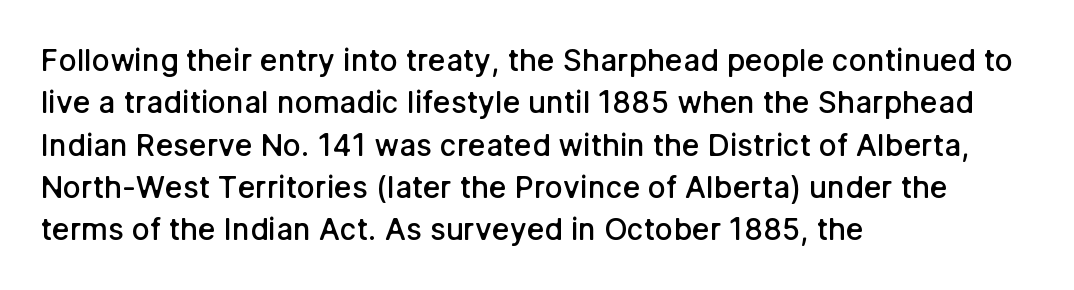
Q: Is the text bold? A: Semi-bold.
Q: Is the text italic (slanted)? A: No, it is upright.
Q: Is the typeface a serif or a sans-serif typeface? A: Sans-serif.
Q: Is the text underlined? A: No.
Q: How is the paragraph aligned? A: Left-aligned.
Q: Is the spacing between letters normal or unusually wide? A: Normal.
Q: Is the spacing between lines tight, normal or loose? A: Normal.
Q: Width (condensed, normal, or wide)? A: Normal.
Q: Stroke contrast? A: Low.
Q: x-height? A: Medium.
Q: Monospaced? A: No.
